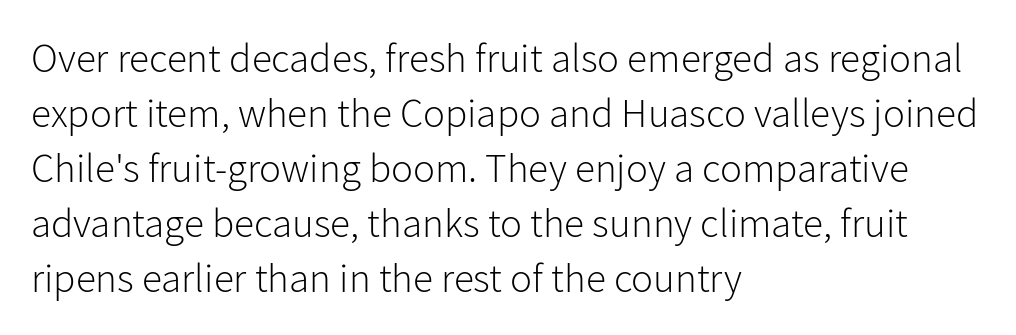
{"serif": "no", "italic": "no", "bold": "no", "weight": "light", "width": "normal", "stroke_contrast": "low", "x_height": "medium", "monospaced": "no", "underline": "no", "align": "left", "line_spacing": "normal", "line_spacing_ratio": 1.34, "letter_spacing": "normal", "letter_spacing_em": 0.0, "glyph_px": 41}
